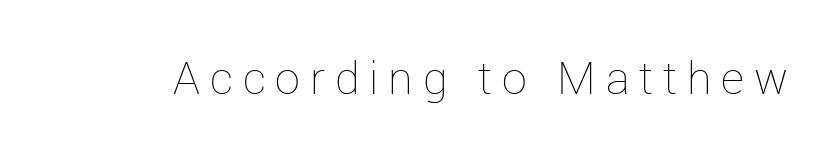
{"italic": "no", "bold": "no", "weight": "thin", "width": "normal", "stroke_contrast": "low", "x_height": "medium", "monospaced": "no", "underline": "no", "letter_spacing": "wide", "letter_spacing_em": 0.22, "glyph_px": 45}
